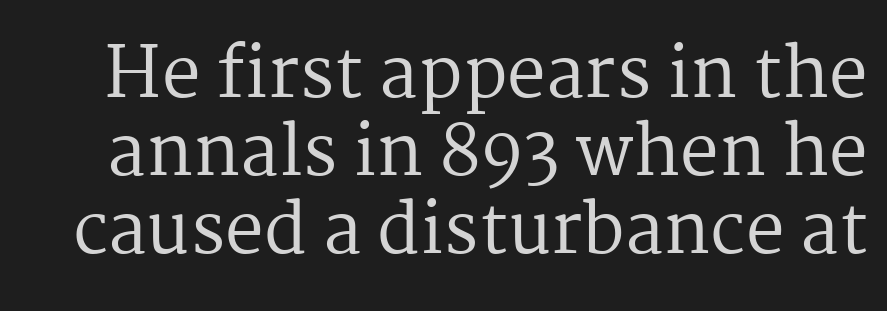
Does the leading feel generous? Not at all — it's pinched. In terms of letterform style, serifs are clearly present. Nobody drew a line under any word here. These lines keep a tight, regular rhythm from letter to letter. Vertical strokes here are truly vertical. The typesetting does not lean heavy: it is not bold.
